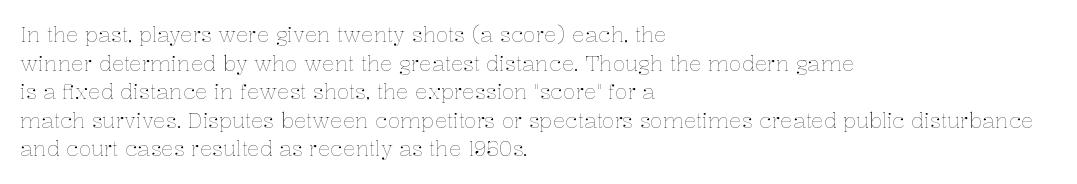
The image shows 21 px text type, upright; set left-aligned, normal line spacing (1.36x), normal letter spacing, not underlined.
